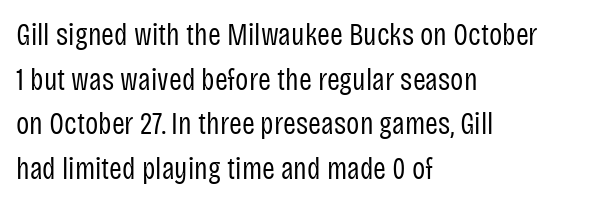
{"serif": "no", "italic": "no", "bold": "no", "weight": "regular", "width": "condensed", "stroke_contrast": "low", "x_height": "large", "monospaced": "no", "underline": "no", "align": "left", "line_spacing": "normal", "line_spacing_ratio": 1.44, "letter_spacing": "normal", "letter_spacing_em": 0.0, "glyph_px": 31}
